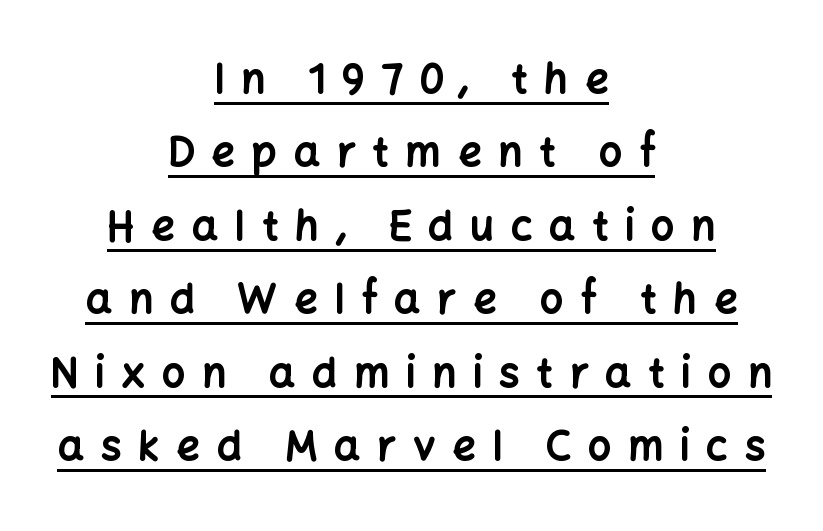
The image shows 41 px bold sans-serif type, upright; set centered, line spacing 1.79x, unusually wide letter spacing (+0.41 em), underlined; low stroke contrast and a medium x-height.
